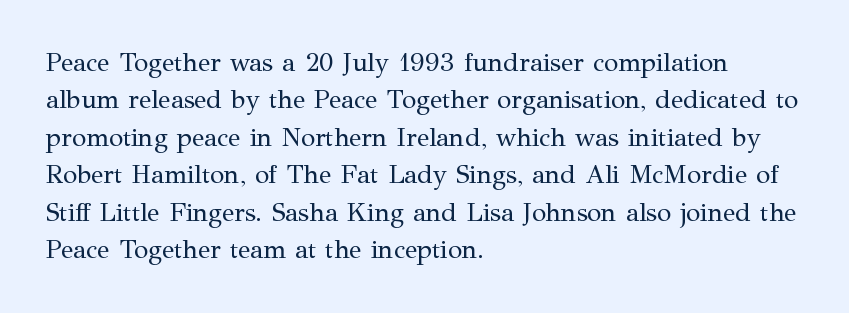
Is the letter spacing exaggerated? No — it looks like the ordinary default. This block has exactly the height ordinary leading produces. This is the regular roman posture of the typeface. Weight: not bold — regular or lighter.
